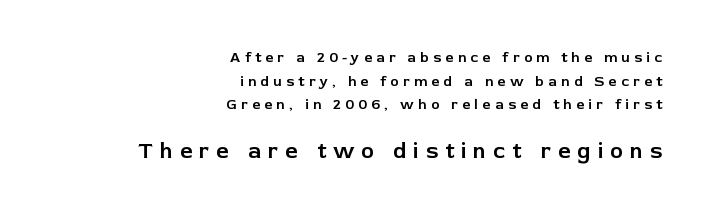
Glance below the letters and you will spot only blank space. Nope, not italic — everything's standing straight. Character size in the trailing block exceeds that of the leading block. Glyph-to-glyph distance is far greater than everyday printed text. All the whitespace from short lines collects on the left. One glance says typical: line gaps are just what's usual.
